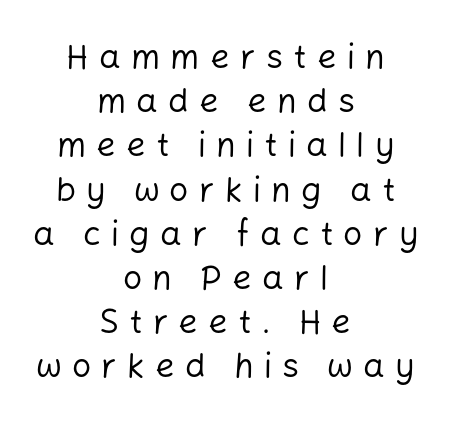
Q: Is the text bold? A: No.
Q: Is the text italic (slanted)? A: No, it is upright.
Q: Is the typeface a serif or a sans-serif typeface? A: Sans-serif.
Q: Is the text underlined? A: No.
Q: How is the paragraph aligned? A: Centered.
Q: Is the spacing between letters normal or unusually wide? A: Unusually wide.
Q: Is the spacing between lines tight, normal or loose? A: Normal.
Q: Width (condensed, normal, or wide)? A: Normal.
Q: Stroke contrast? A: Low.
Q: x-height? A: Medium.
Q: Monospaced? A: No.
